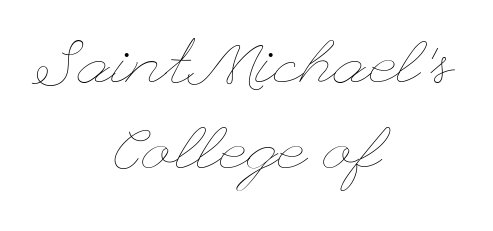
{"bold": "no", "weight": "thin", "width": "wide", "stroke_contrast": "low", "x_height": "small", "underline": "no", "align": "center", "line_spacing": "normal", "line_spacing_ratio": 1.39, "letter_spacing": "normal", "letter_spacing_em": 0.0, "glyph_px": 62}
